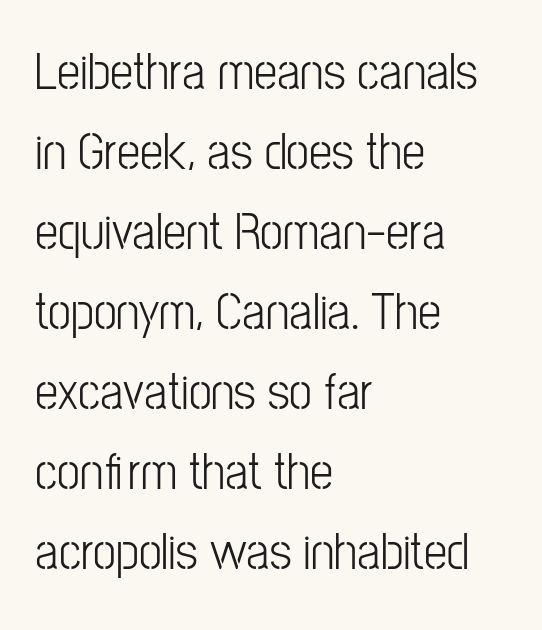
Check under the words: just untouched page. Line beginnings align vertically; line endings do not. Observe the ordinary spacing: letters are neighbours, not strangers. Regarding leading, the lines here are spaced in the standard way.
